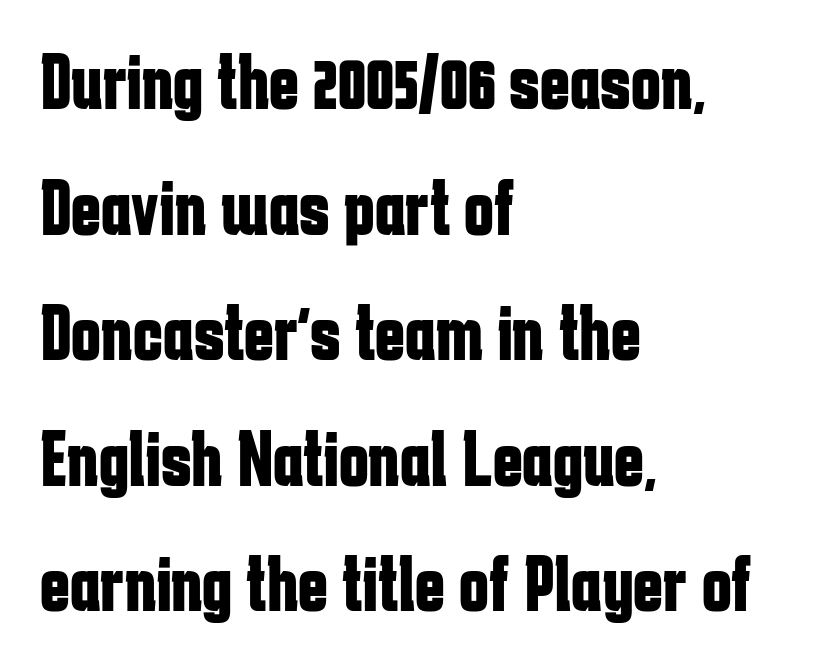
The image shows 80 px bold, condensed sans-serif type, upright; set left-aligned, normal line spacing (1.57x), normal letter spacing, not underlined; low stroke contrast and a medium x-height.
